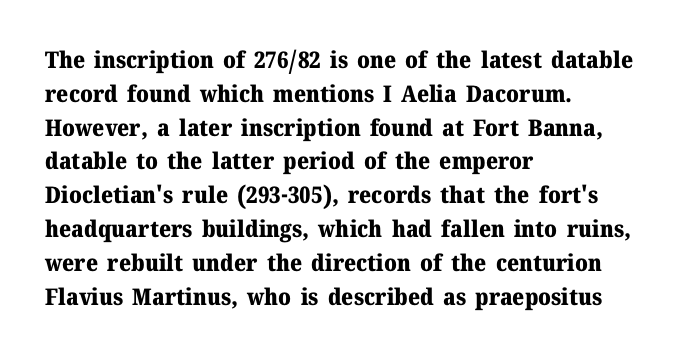
{"italic": "no", "bold": "yes", "underline": "no", "align": "left", "line_spacing": "normal", "line_spacing_ratio": 1.47, "letter_spacing": "normal", "letter_spacing_em": 0.0, "glyph_px": 23}
